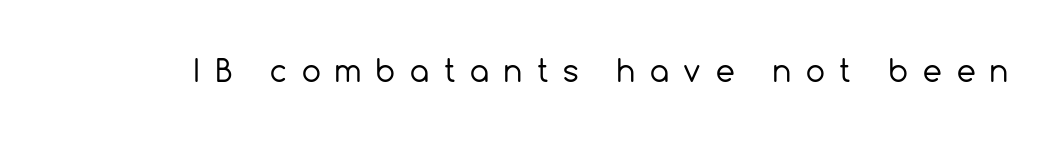
Weight: not bold — regular or lighter. The font's upright variant was chosen for this text. Here the designer chose a conventional face with non-uniform glyph widths. The letterforms stand isolated, each surrounded by extra space.
